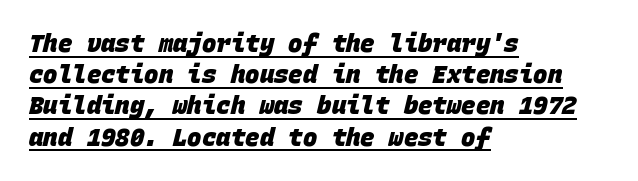
{"bold": "yes", "underline": "yes", "align": "left", "line_spacing": "normal", "line_spacing_ratio": 1.3, "letter_spacing": "normal", "letter_spacing_em": 0.0, "glyph_px": 24}
